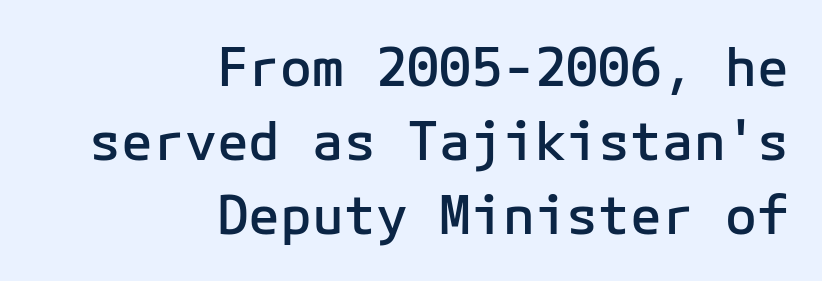
Q: Is the text bold? A: Semi-bold.
Q: Is the text italic (slanted)? A: No, it is upright.
Q: Is the typeface a serif or a sans-serif typeface? A: Sans-serif.
Q: Is the text underlined? A: No.
Q: How is the paragraph aligned? A: Right-aligned.
Q: Is the spacing between letters normal or unusually wide? A: Normal.
Q: Is the spacing between lines tight, normal or loose? A: Normal.
Q: Width (condensed, normal, or wide)? A: Normal.
Q: Stroke contrast? A: Low.
Q: x-height? A: Medium.
Q: Monospaced? A: Yes.
